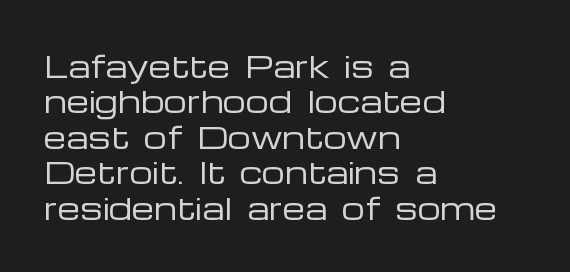
Q: Is the text bold? A: No.
Q: Is the text italic (slanted)? A: No, it is upright.
Q: Is the typeface a serif or a sans-serif typeface? A: Sans-serif.
Q: Is the text underlined? A: No.
Q: How is the paragraph aligned? A: Left-aligned.
Q: Is the spacing between letters normal or unusually wide? A: Normal.
Q: Width (condensed, normal, or wide)? A: Wide.
Q: Stroke contrast? A: Low.
Q: x-height? A: Medium.
Q: Monospaced? A: No.
